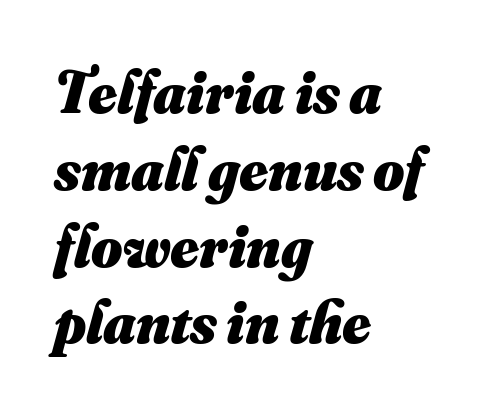
The image shows 60 px heavy type; set left-aligned, normal line spacing (1.28x), normal letter spacing, not underlined; medium stroke contrast and a small x-height.
